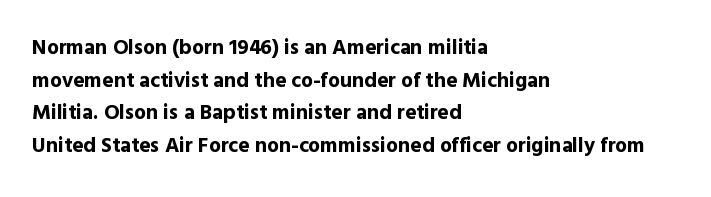
{"italic": "no", "bold": "yes", "underline": "no", "align": "left", "line_spacing": "normal", "line_spacing_ratio": 1.55, "letter_spacing": "normal", "letter_spacing_em": 0.0, "glyph_px": 21}
